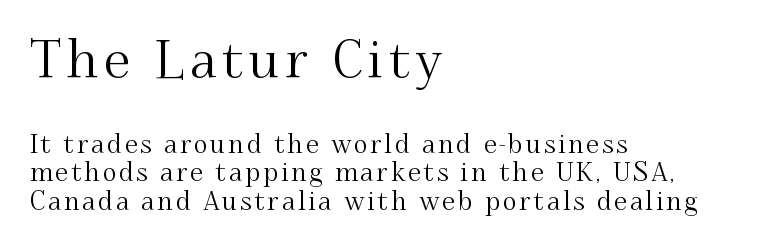
Q: Is the text italic (slanted)? A: No, it is upright.
Q: Is the typeface a serif or a sans-serif typeface? A: Serif.
Q: Is the text underlined? A: No.
Q: How is the paragraph aligned? A: Left-aligned.
Q: Is the spacing between lines tight, normal or loose? A: Tight.
Q: Which block of text is set in a larger size, the first (top) or the second (bottom)? A: The first (top) one.
Q: Width (condensed, normal, or wide)? A: Normal.
Q: Stroke contrast? A: Medium.
Q: x-height? A: Small.
Q: Monospaced? A: No.
